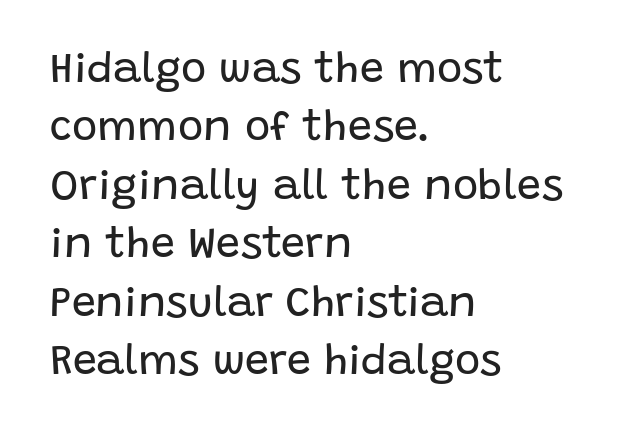
Q: Is the text bold? A: No.
Q: Is the text italic (slanted)? A: No, it is upright.
Q: Is the typeface a serif or a sans-serif typeface? A: Sans-serif.
Q: Is the text underlined? A: No.
Q: How is the paragraph aligned? A: Left-aligned.
Q: Is the spacing between letters normal or unusually wide? A: Normal.
Q: Is the spacing between lines tight, normal or loose? A: Normal.
Q: Width (condensed, normal, or wide)? A: Normal.
Q: Stroke contrast? A: Low.
Q: x-height? A: Large.
Q: Monospaced? A: No.
